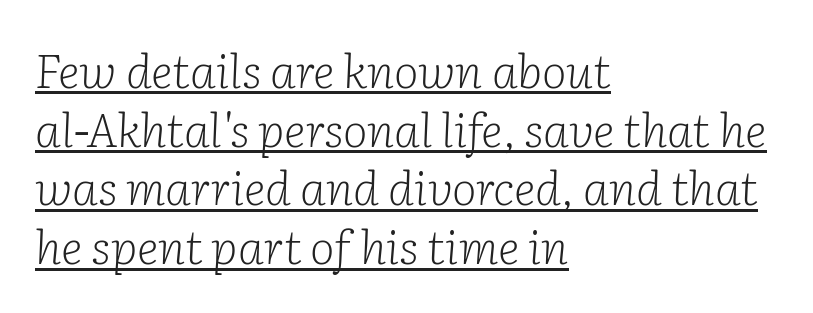
{"serif": "yes", "italic": "yes", "lean": "right", "slant_degrees": 2, "bold": "no", "weight": "light", "width": "normal", "stroke_contrast": "low", "x_height": "medium", "monospaced": "no", "underline": "yes", "align": "left", "line_spacing": "normal", "line_spacing_ratio": 1.25, "letter_spacing": "normal", "letter_spacing_em": 0.0, "glyph_px": 47}
